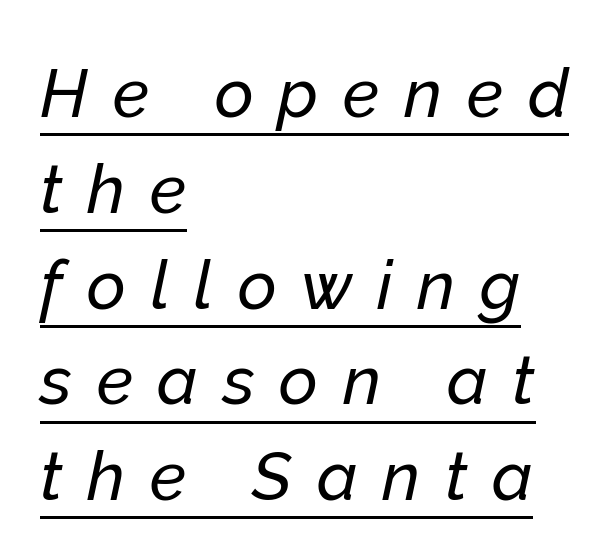
Interline gaps are of average width in this sample. The typography opts for an oblique posture over an upright one. Does the copy run flush right? No — it runs flush left. Looks like regular typesetting: each glyph gets only the width it needs. This is underlined copy, the kind a proofreader might mark for attention.
